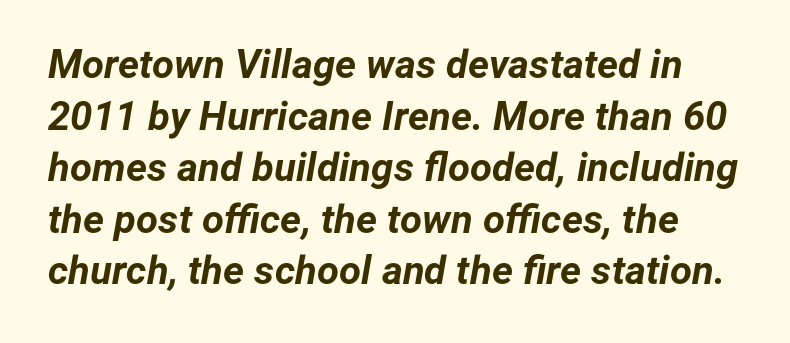
{"italic": "yes", "lean": "right", "slant_degrees": 12, "bold": "yes", "weight": "bold", "width": "normal", "stroke_contrast": "low", "x_height": "medium", "monospaced": "no", "underline": "no", "line_spacing": "normal", "line_spacing_ratio": 1.29, "letter_spacing": "normal", "letter_spacing_em": 0.0, "glyph_px": 40}
